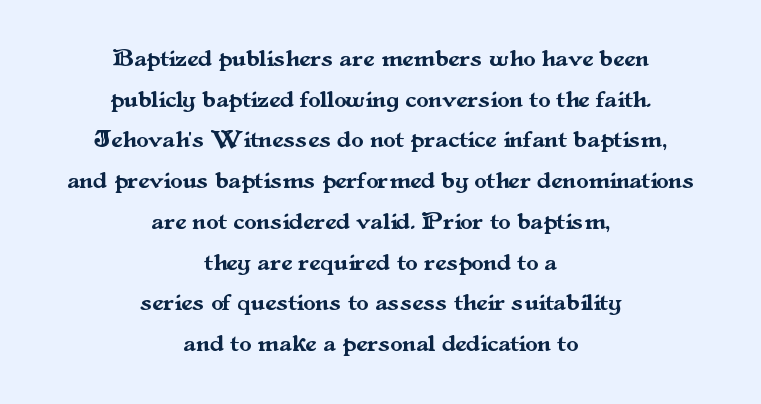
Students, observe: this is what conventionally led text looks like. Rule under the text: the space is simply empty. These lines keep a tight, regular rhythm from letter to letter. The text block is weighted toward neither margin, spreading evenly from the middle. Ascenders rise straight up at ninety degrees.
